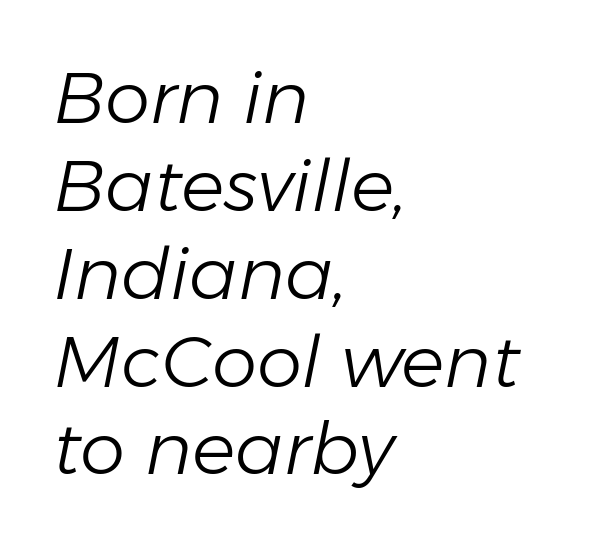
You can tell it's italic because the verticals aren't actually vertical. The typeface has the unassuming heft of standard copy or less. The zone under the glyphs is completely vacant. The face used here is proportionally spaced, like ordinary book or web type.
